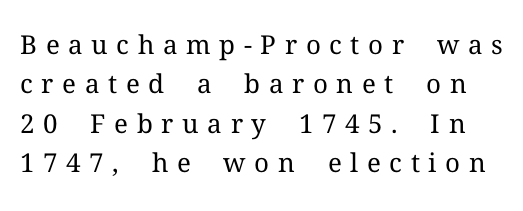
{"italic": "no", "bold": "no", "underline": "no", "line_spacing": "normal", "line_spacing_ratio": 1.51, "letter_spacing": "wide", "letter_spacing_em": 0.33, "glyph_px": 26}
